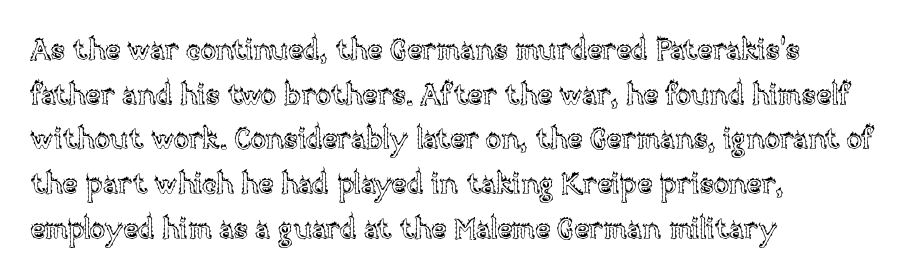
The image shows 29 px text type, upright; set left-aligned, normal line spacing (1.54x), normal letter spacing, not underlined; a large x-height.
